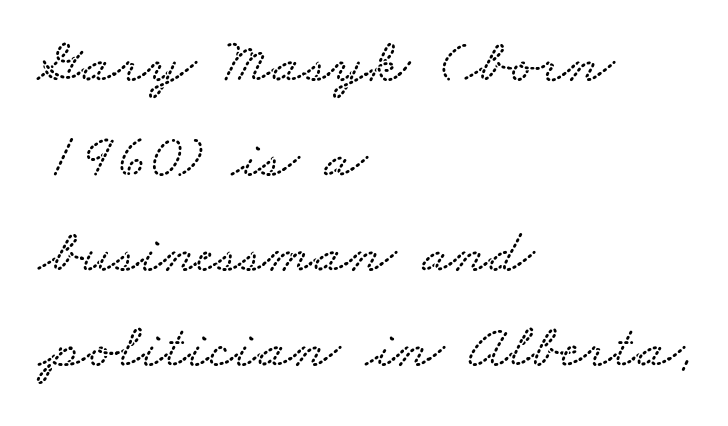
The image shows 63 px wide type; set left-aligned, normal line spacing (1.51x), normal letter spacing, not underlined; low stroke contrast and a small x-height.
